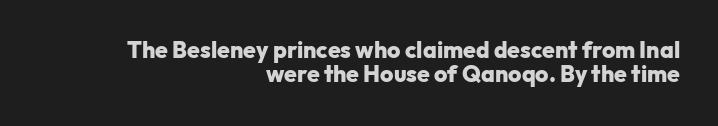
The image shows 23 px bold type, upright; set right-aligned, tight line spacing (1.04x), normal letter spacing, not underlined.
